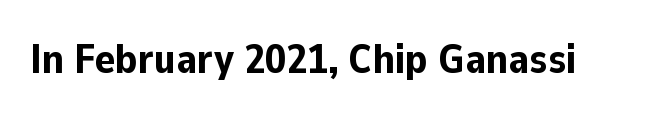
Clear beneath every line of the passage. What kind of face is this? One without serifs — a sans. Is the type bold? Yes — the strokes are clearly thick and heavy. Think of a printed novel: that variable character pitch is what you see here. The specimen reads as upright at a glance.
